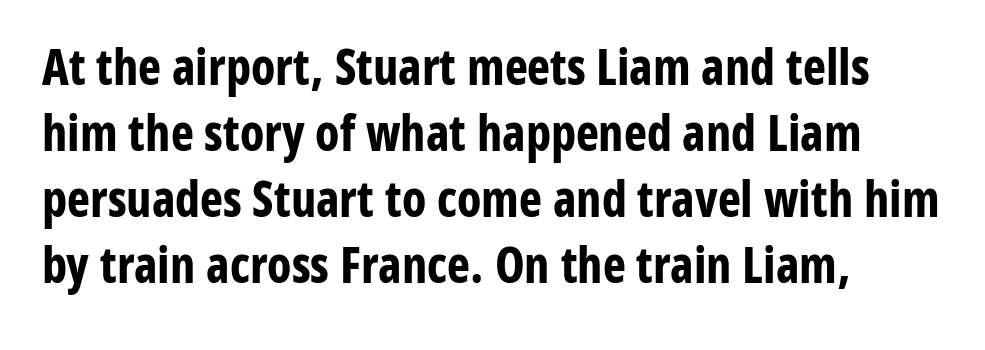
The image shows 49 px bold, condensed sans-serif type, upright; set left-aligned, normal line spacing (1.35x), normal letter spacing, not underlined; low stroke contrast and a medium x-height.
